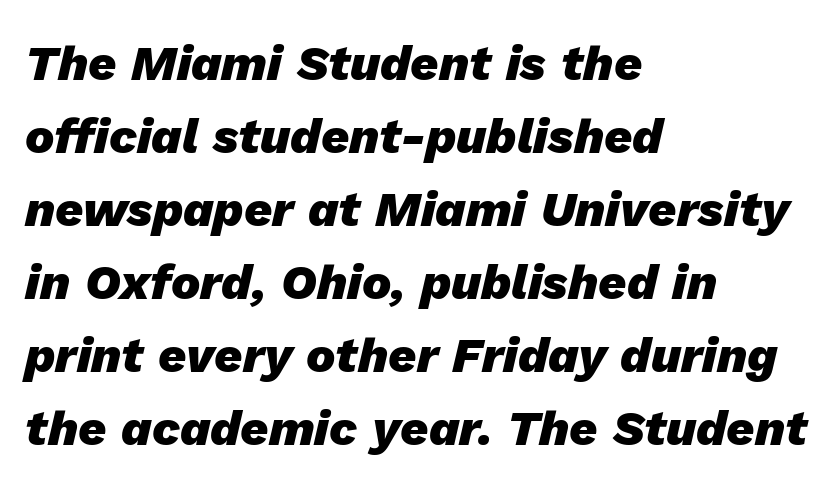
Q: Is the text bold? A: Yes.
Q: Is the text italic (slanted)? A: Yes, it leans right by about 13 degrees.
Q: Is the text underlined? A: No.
Q: How is the paragraph aligned? A: Left-aligned.
Q: Is the spacing between letters normal or unusually wide? A: Normal.
Q: Is the spacing between lines tight, normal or loose? A: Normal.
Q: Width (condensed, normal, or wide)? A: Normal.
Q: Stroke contrast? A: Low.
Q: x-height? A: Medium.
Q: Monospaced? A: No.
